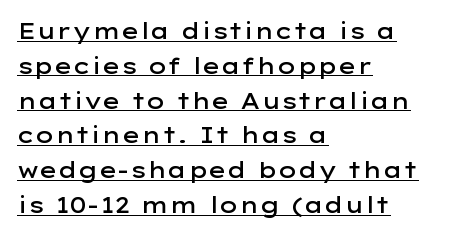
{"italic": "no", "bold": "semi", "underline": "yes", "align": "left", "line_spacing": "normal", "line_spacing_ratio": 1.58, "letter_spacing": "normal", "letter_spacing_em": 0.0, "glyph_px": 22}
